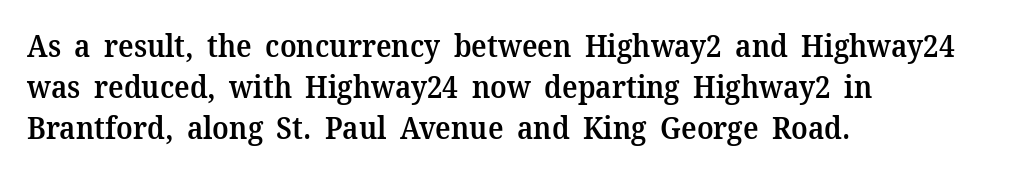
{"serif": "yes", "italic": "no", "bold": "semi", "weight": "semibold", "width": "normal", "stroke_contrast": "medium", "x_height": "medium", "monospaced": "no", "underline": "no", "align": "left", "line_spacing": "normal", "line_spacing_ratio": 1.37, "letter_spacing": "normal", "letter_spacing_em": 0.0, "glyph_px": 30}
